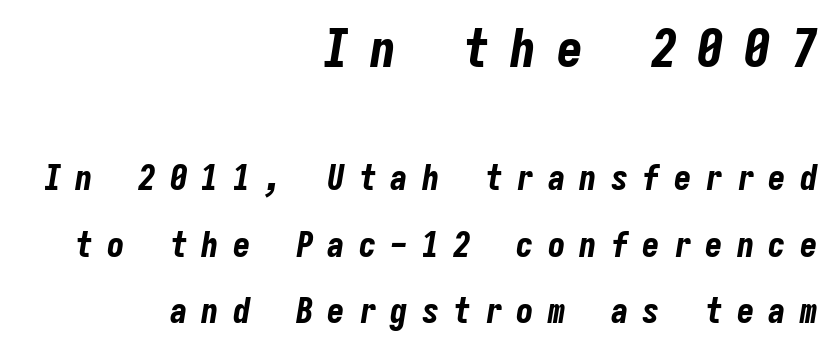
{"italic": "yes", "lean": "right", "slant_degrees": 9, "bold": "yes", "weight": "bold", "width": "condensed", "stroke_contrast": "low", "x_height": "medium", "monospaced": "yes", "underline": "no", "align": "right", "line_spacing": "loose", "line_spacing_ratio": 1.9, "letter_spacing": "wide", "letter_spacing_em": 0.4, "larger_block": "first", "size_ratio": 1.49, "glyph_px": 52}
